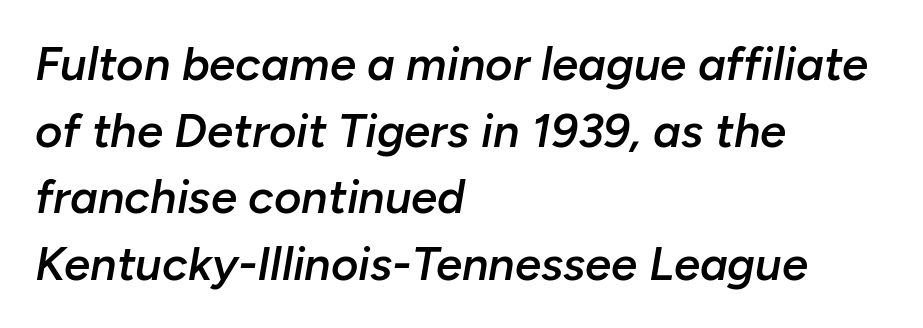
{"italic": "yes", "lean": "right", "slant_degrees": 10, "bold": "semi", "weight": "semibold", "width": "normal", "stroke_contrast": "low", "x_height": "medium", "monospaced": "no", "underline": "no", "align": "left", "line_spacing": "normal", "line_spacing_ratio": 1.42, "letter_spacing": "normal", "letter_spacing_em": 0.0, "glyph_px": 47}
